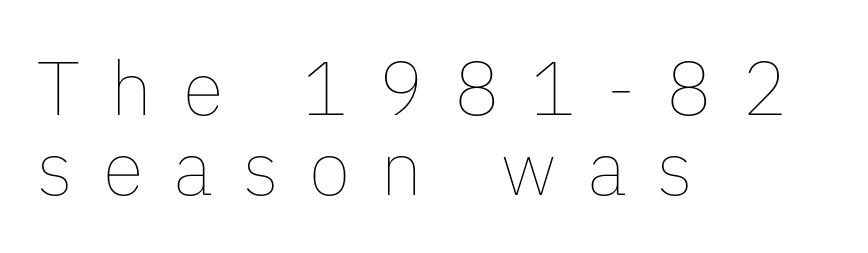
The image shows 76 px thin type, upright; set left-aligned, tight line spacing (1.05x), unusually wide letter spacing (+0.4 em), not underlined; low stroke contrast and a medium x-height.
